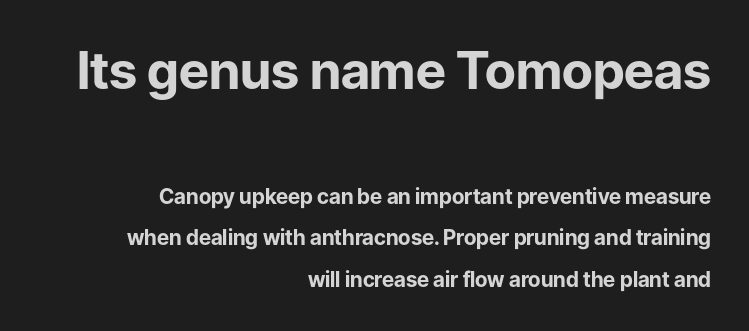
Style check: upright. Just letters on the line, the space beneath them empty. In terms of leading, this rendering errs on the spacious side. These lines are rendered in a variable-pitch font. Layout note: lines flush right.
